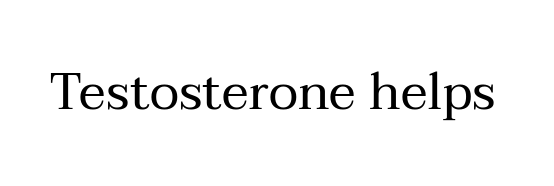
{"serif": "yes", "italic": "no", "bold": "no", "weight": "regular", "width": "normal", "stroke_contrast": "medium", "x_height": "medium", "monospaced": "no", "underline": "no", "letter_spacing": "normal", "letter_spacing_em": 0.0, "glyph_px": 51}
